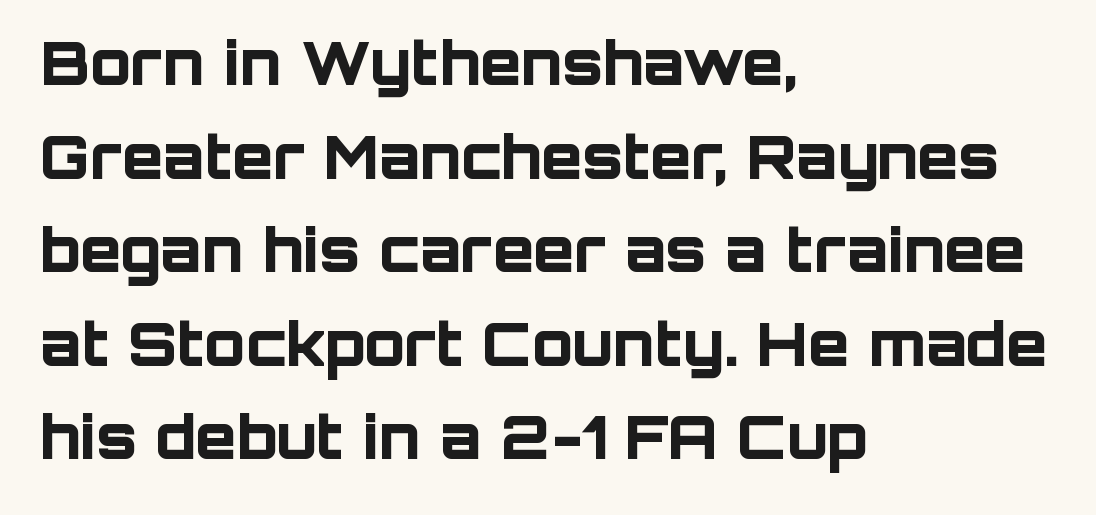
{"serif": "no", "italic": "no", "bold": "yes", "weight": "bold", "width": "normal", "stroke_contrast": "low", "x_height": "large", "monospaced": "no", "underline": "no", "align": "left", "line_spacing": "normal", "line_spacing_ratio": 1.56, "letter_spacing": "normal", "letter_spacing_em": 0.0, "glyph_px": 60}
